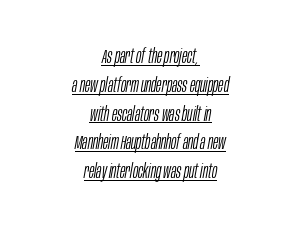
Q: Is the text bold? A: No.
Q: Is the text italic (slanted)? A: Yes, it leans right by about 10 degrees.
Q: Is the text underlined? A: Yes.
Q: How is the paragraph aligned? A: Centered.
Q: Is the spacing between letters normal or unusually wide? A: Normal.
Q: Is the spacing between lines tight, normal or loose? A: Normal.
